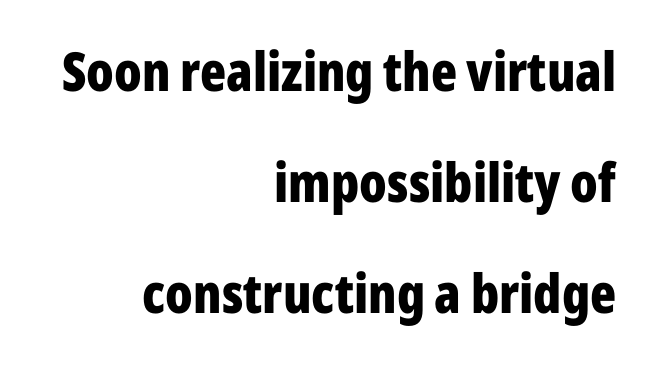
{"serif": "no", "italic": "no", "bold": "yes", "weight": "bold", "width": "condensed", "stroke_contrast": "low", "x_height": "medium", "monospaced": "no", "underline": "no", "align": "right", "line_spacing": "loose", "line_spacing_ratio": 2.06, "letter_spacing": "normal", "letter_spacing_em": 0.0, "glyph_px": 54}
